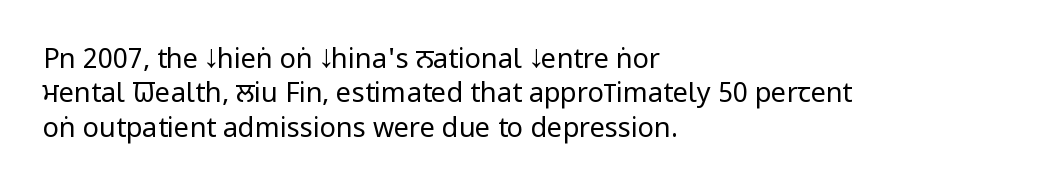
The image shows 27 px text type, upright; set left-aligned, normal line spacing (1.27x), normal letter spacing, not underlined.
